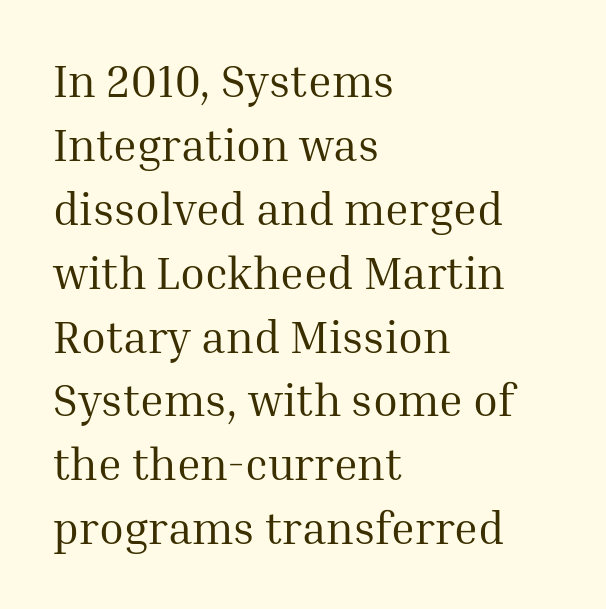
No chunkiness to these letters — they're not bold. The line-height multiplier appears to be the usual default. Each letter's strokes conclude with small projecting serifs. Is this a fixed-width face? No — the glyphs have proportional, varying widths. Layout note: lines flush left. Posture: vertical.
